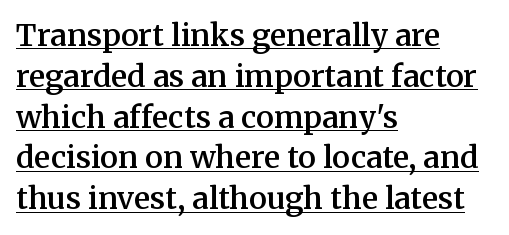
The image shows 30 px semibold serif type, upright; set left-aligned, normal line spacing (1.36x), normal letter spacing, underlined; medium stroke contrast and a medium x-height.
